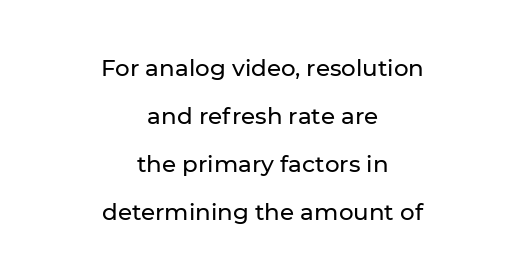
The zone under the glyphs is completely vacant. This sample uses an upright cut, with every glyph sitting square on the baseline. Here the glyphs are tracked normally, forming tight word shapes. The rendering positions every line midway between the sides. One glance says open: line gaps are wider than usual.
